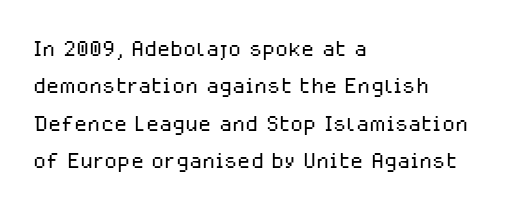
No extra tracking has been applied to these lines. The rendering uses a moderate line-height, typical for paragraphs. The space directly below the letters is spotless. Looks like regular typesetting: each glyph gets only the width it needs.
